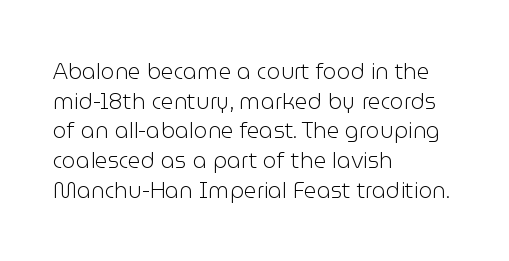
Q: Is the text bold? A: No.
Q: Is the text italic (slanted)? A: No, it is upright.
Q: Is the text underlined? A: No.
Q: How is the paragraph aligned? A: Left-aligned.
Q: Is the spacing between letters normal or unusually wide? A: Normal.
Q: Is the spacing between lines tight, normal or loose? A: Normal.
